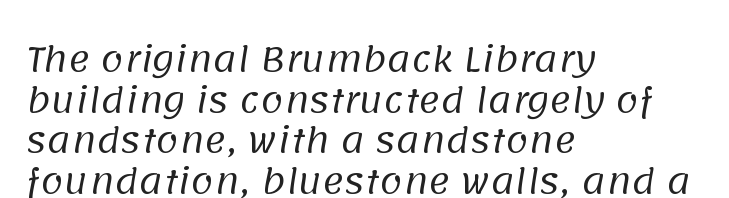
Lines of text with bare space underneath. Serif or sans? Sans — the stroke terminals are bare. Typeset ragged right — the left edge is the straight one. On a weight scale, this lands at 450 or below.
